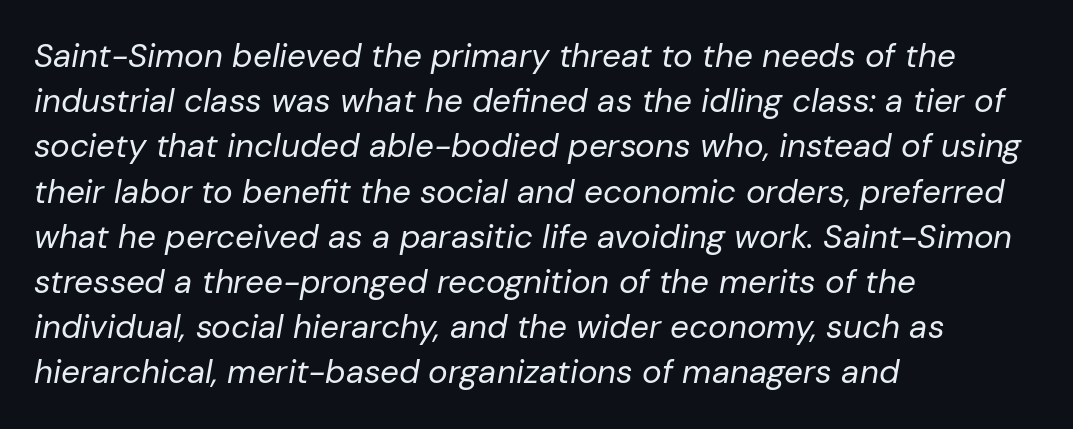
{"italic": "yes", "lean": "right", "slant_degrees": 10, "bold": "no", "weight": "regular", "width": "normal", "stroke_contrast": "low", "x_height": "medium", "monospaced": "no", "underline": "no", "align": "left", "line_spacing": "normal", "line_spacing_ratio": 1.37, "letter_spacing": "normal", "letter_spacing_em": 0.0, "glyph_px": 33}
